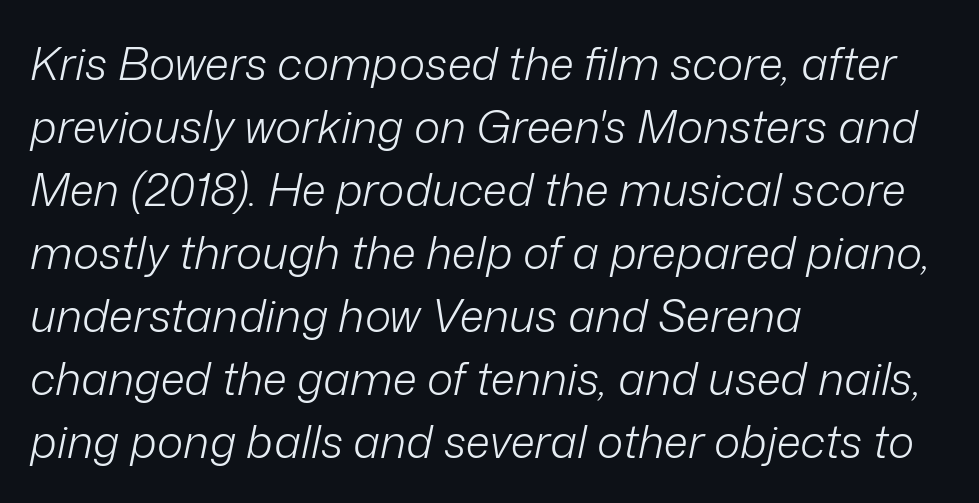
{"italic": "yes", "lean": "right", "slant_degrees": 12, "bold": "no", "weight": "light", "width": "normal", "stroke_contrast": "low", "x_height": "medium", "monospaced": "no", "underline": "no", "align": "left", "line_spacing": "normal", "line_spacing_ratio": 1.4, "letter_spacing": "normal", "letter_spacing_em": 0.0, "glyph_px": 45}
